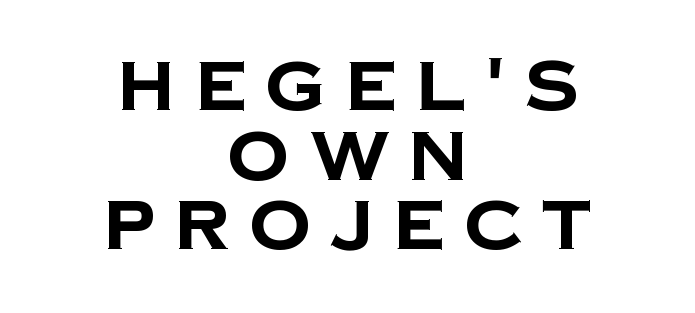
The image shows 69 px bold sans-serif type; set centered, tight line spacing (1.01x), unusually wide letter spacing (+0.28 em), not underlined; low stroke contrast and a large x-height.
